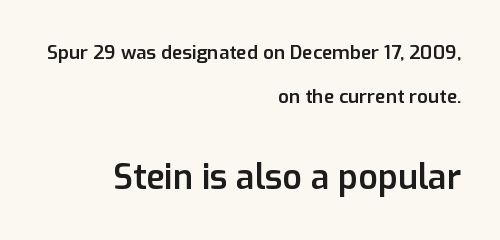
The image shows 34 px semibold sans-serif type, upright; set right-aligned, loose line spacing (2.31x), normal letter spacing, not underlined; the second (bottom) block is 1.79x larger; low stroke contrast and a medium x-height.
